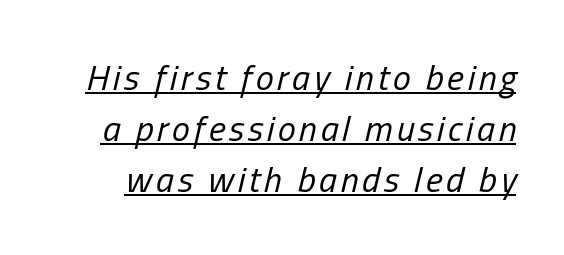
Q: Is the text bold? A: No.
Q: Is the text italic (slanted)? A: Yes, it leans right by about 13 degrees.
Q: Is the text underlined? A: Yes.
Q: Is the spacing between lines tight, normal or loose? A: Normal.
Q: Width (condensed, normal, or wide)? A: Condensed.
Q: Stroke contrast? A: Low.
Q: x-height? A: Medium.
Q: Monospaced? A: No.
